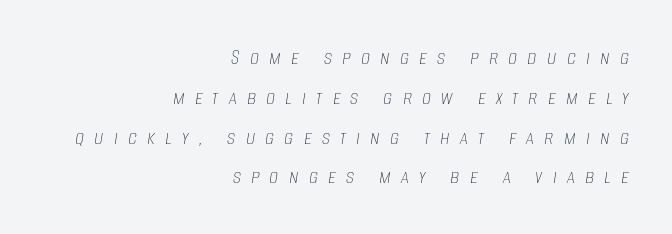
Q: Is the text bold? A: No.
Q: Is the text italic (slanted)? A: Yes, it leans right by about 8 degrees.
Q: Is the text underlined? A: No.
Q: How is the paragraph aligned? A: Right-aligned.
Q: Is the spacing between letters normal or unusually wide? A: Unusually wide.
